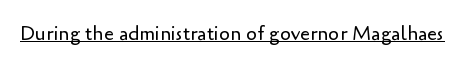
{"italic": "no", "bold": "no", "underline": "yes", "letter_spacing": "normal", "letter_spacing_em": 0.0, "glyph_px": 20}
